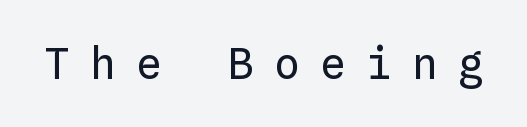
The image shows 43 px regular-weight type, upright, monospaced; set unusually wide letter spacing (+0.47 em), not underlined; low stroke contrast and a medium x-height.
